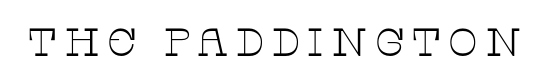
Q: Is the text bold? A: No.
Q: Is the text italic (slanted)? A: No, it is upright.
Q: Is the typeface a serif or a sans-serif typeface? A: Serif.
Q: Is the text underlined? A: No.
Q: Width (condensed, normal, or wide)? A: Wide.
Q: Stroke contrast? A: Low.
Q: x-height? A: Large.
Q: Monospaced? A: No.
